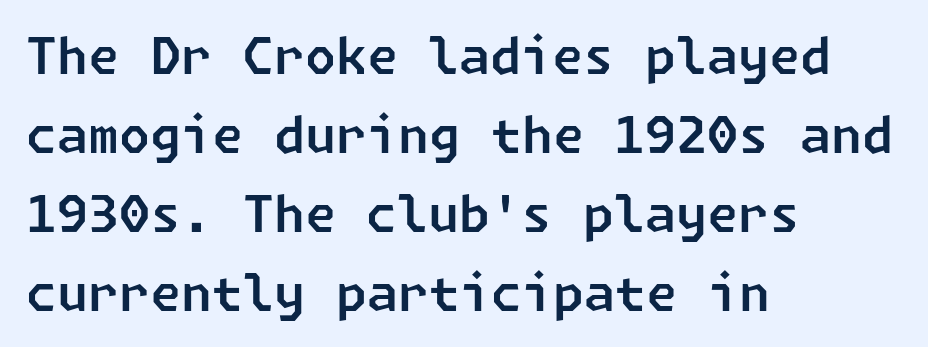
A sans-serif font was chosen for this passage. Leftover space on each line is placed entirely after the last word. These lines keep a tight, regular rhythm from letter to letter. Letters rest on an invisible, unmarked baseline. This sample keeps an unexceptional amount of space between lines.
